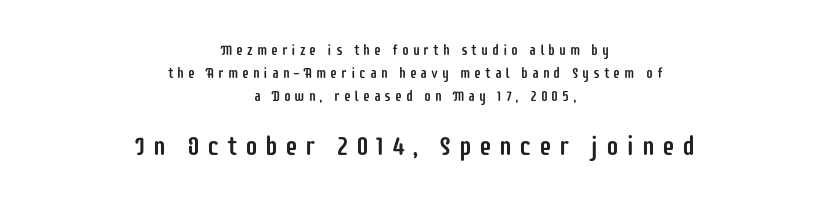
{"italic": "no", "underline": "no", "align": "center", "line_spacing": "normal", "line_spacing_ratio": 1.63, "letter_spacing": "wide", "letter_spacing_em": 0.27, "larger_block": "second", "size_ratio": 1.86, "glyph_px": 26}
